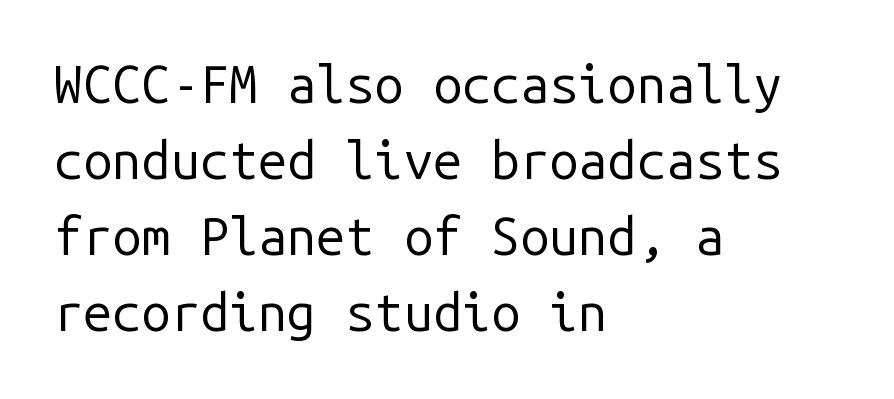
Is the stroke heavy? The answer is a plain regular-or-lighter. One-word summary of the alignment: left. In terms of letterspacing, this is plain default setting. Plain, unruled lines of type. The vertical gap from one line to the next is medium. The passage shown is typed in a monospace face where columns stay perfectly aligned.
